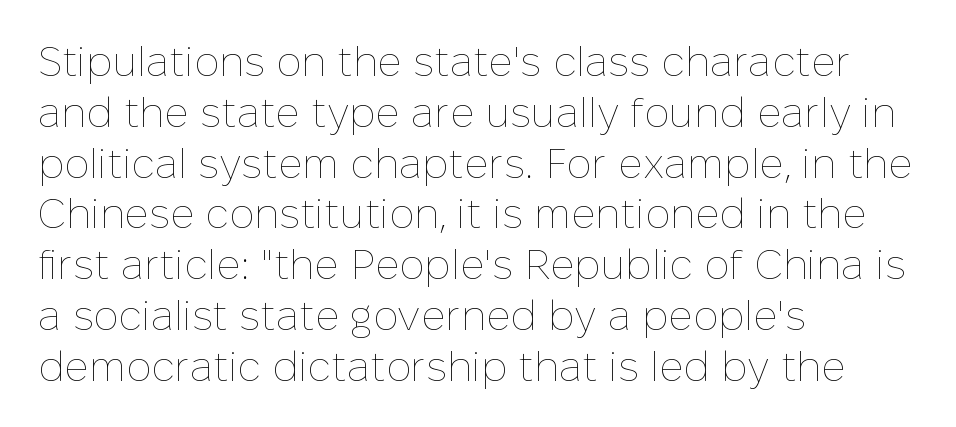
The image shows 42 px thin type, upright; set left-aligned, line spacing 1.21x, normal letter spacing, not underlined; low stroke contrast and a medium x-height.
